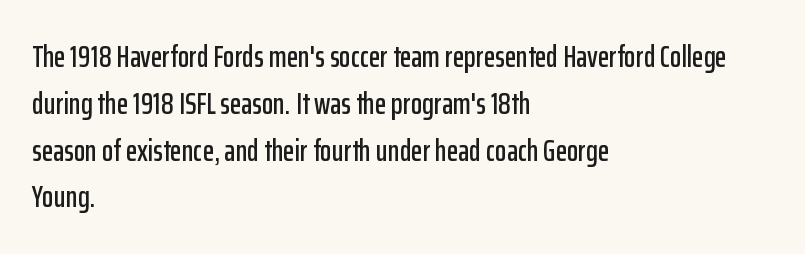
Q: Is the text italic (slanted)? A: No, it is upright.
Q: Is the typeface a serif or a sans-serif typeface? A: Sans-serif.
Q: Is the text underlined? A: No.
Q: How is the paragraph aligned? A: Left-aligned.
Q: Is the spacing between letters normal or unusually wide? A: Normal.
Q: Is the spacing between lines tight, normal or loose? A: Normal.
Q: Width (condensed, normal, or wide)? A: Condensed.
Q: Stroke contrast? A: Low.
Q: x-height? A: Medium.
Q: Monospaced? A: No.
